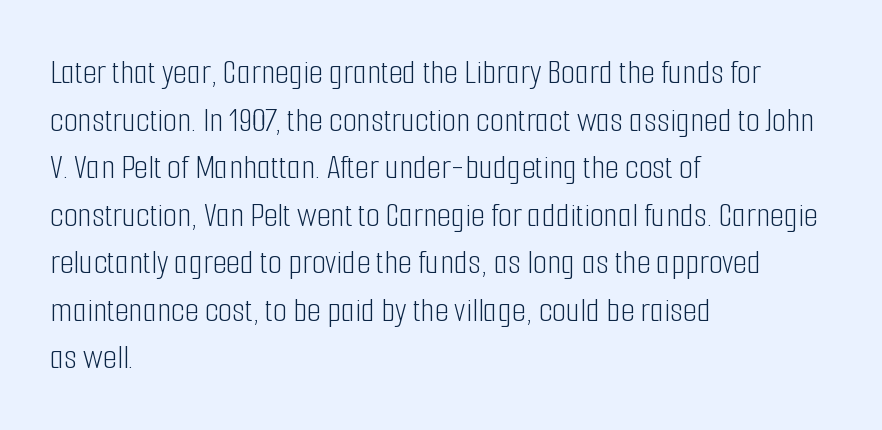
Unlike italic type, these characters show no tilt at all. The text was rendered using a sans face with plain stroke endings. Varying glyph widths throughout — classic text-font behaviour. Leading: standard. The rag falls on the right side of this text block.
